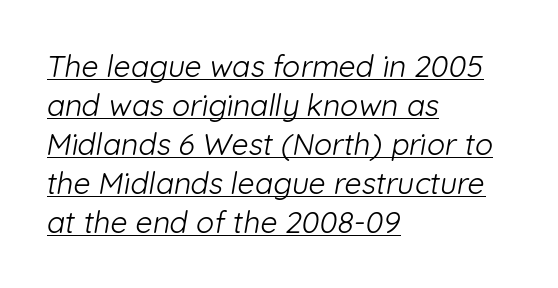
Each word holds together tightly as a unit, with standard inter-letter gaps. If you drew a ruler down the left edge, every line would touch it. The designer left line spacing at the default. Varying glyph widths throughout — classic text-font behaviour. Emphasis is given by a line drawn under the lettering.
